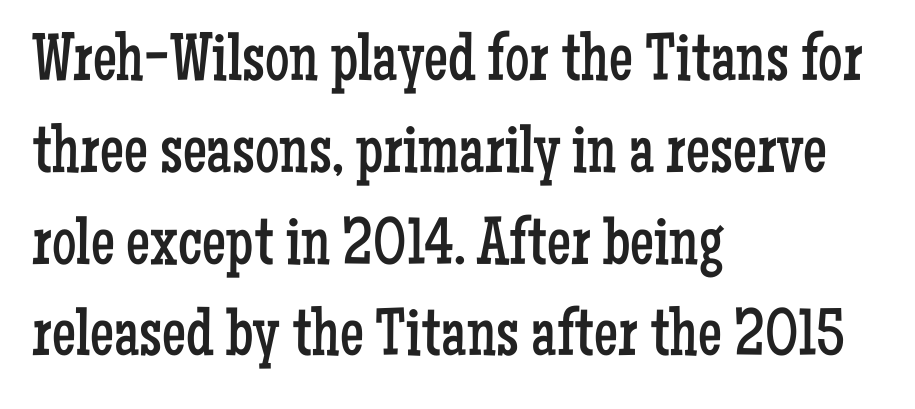
The image shows 68 px regular-weight, condensed serif type, upright; set left-aligned, normal line spacing (1.35x), normal letter spacing, not underlined; low stroke contrast and a medium x-height.
